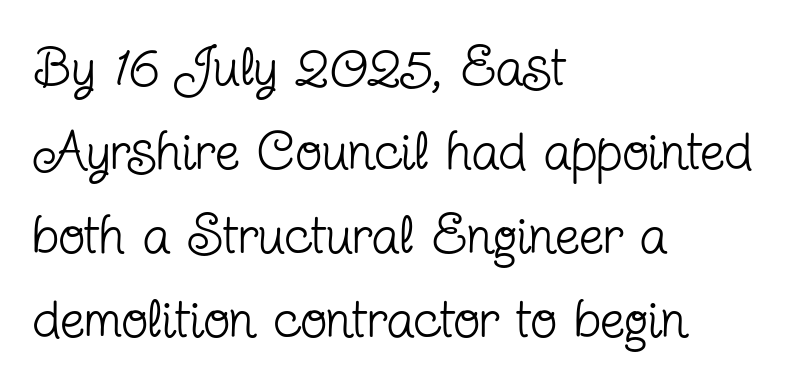
Q: Is the text bold? A: No.
Q: Is the text italic (slanted)? A: No, it is upright.
Q: Is the typeface a serif or a sans-serif typeface? A: Serif.
Q: Is the text underlined? A: No.
Q: How is the paragraph aligned? A: Left-aligned.
Q: Is the spacing between letters normal or unusually wide? A: Normal.
Q: Is the spacing between lines tight, normal or loose? A: Normal.
Q: Width (condensed, normal, or wide)? A: Condensed.
Q: Stroke contrast? A: Low.
Q: x-height? A: Medium.
Q: Monospaced? A: No.
